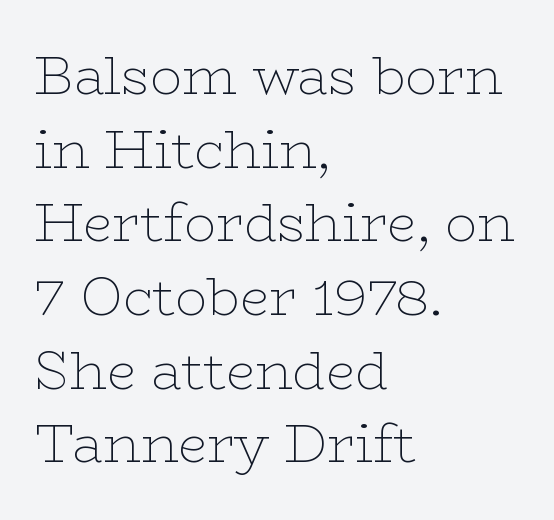
Q: Is the text bold? A: No.
Q: Is the text italic (slanted)? A: No, it is upright.
Q: Is the typeface a serif or a sans-serif typeface? A: Serif.
Q: Is the text underlined? A: No.
Q: How is the paragraph aligned? A: Left-aligned.
Q: Is the spacing between letters normal or unusually wide? A: Normal.
Q: Is the spacing between lines tight, normal or loose? A: Normal.
Q: Width (condensed, normal, or wide)? A: Wide.
Q: Stroke contrast? A: Low.
Q: x-height? A: Medium.
Q: Monospaced? A: No.
